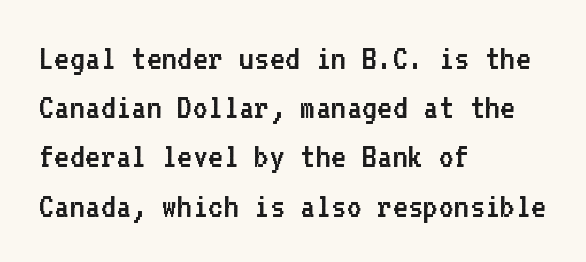
Unmarked baselines from the first word to the last. Each stroke keeps to a modest, everyday thickness or less. A typesetter would label this face a sans. Characters remain perfectly vertical along every line. Here the designer chose a console-style face with uniform glyph widths.
